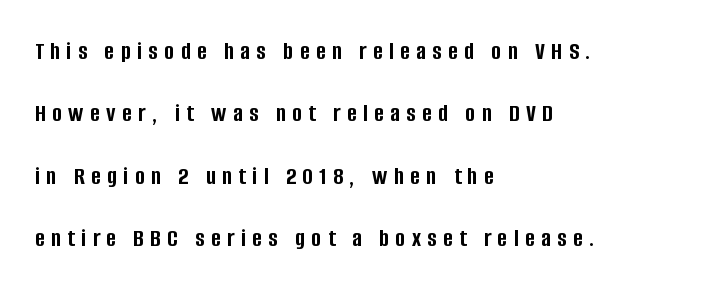
Q: Is the text bold? A: Yes.
Q: Is the text italic (slanted)? A: No, it is upright.
Q: Is the text underlined? A: No.
Q: How is the paragraph aligned? A: Left-aligned.
Q: Is the spacing between letters normal or unusually wide? A: Unusually wide.
Q: Is the spacing between lines tight, normal or loose? A: Loose.
